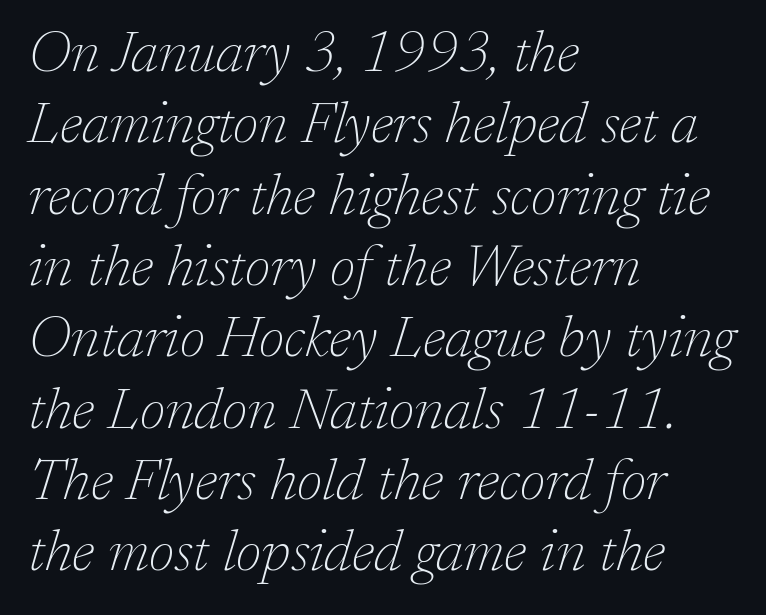
The image shows 58 px thin serif type, italic (leaning right); set left-aligned, line spacing 1.23x, normal letter spacing, not underlined; low stroke contrast and a medium x-height.
